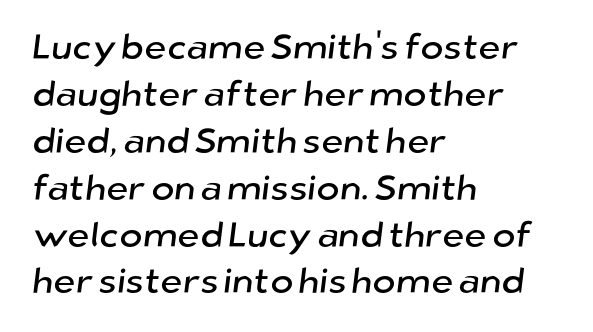
The image shows 35 px sans-serif type; set left-aligned, normal line spacing (1.34x), normal letter spacing, not underlined; low stroke contrast and a medium x-height.
